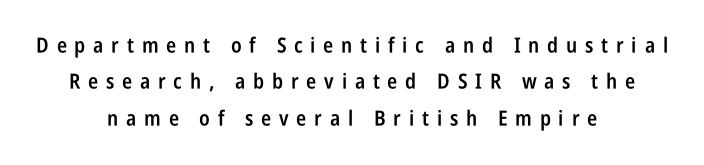
Unlike italic type, these characters show no tilt at all. Any mark beneath the type? The region is blank. This rendering uses center alignment, leaving both contours irregular but symmetric. How are the letters spaced? Widely, with obvious added tracking.
